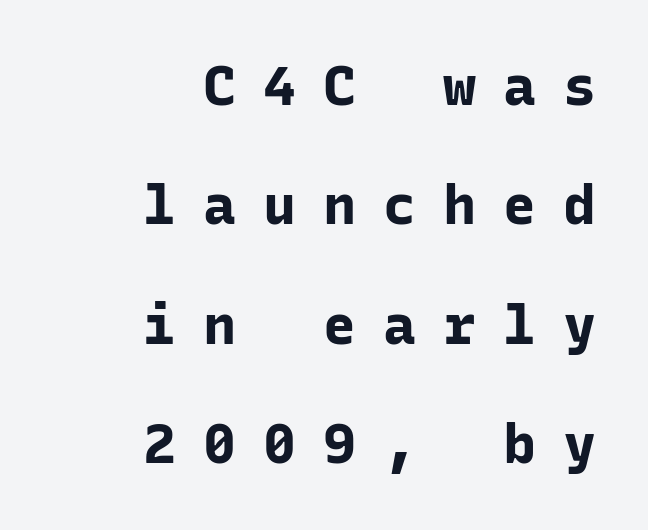
The image shows 55 px bold sans-serif type, upright, monospaced; set right-aligned, loose line spacing (2.17x), unusually wide letter spacing (+0.49 em), not underlined; low stroke contrast and a medium x-height.
